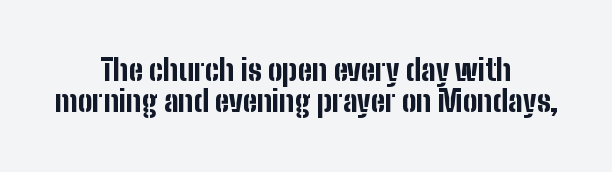
These words are printed bold, with thick strokes throughout. Serifs: no, the terminals of the letterforms are clean. In terms of posture, this sample is upright. The space beneath each line is pristine and unruled. Horizontal bands of white between lines are thin slivers. The paragraph shown floats in the horizontal middle.
